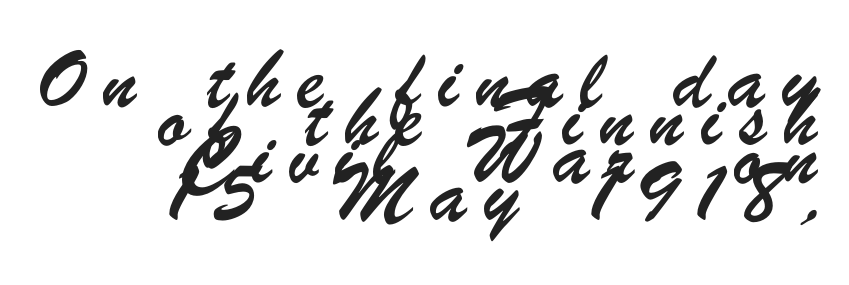
The image shows 37 px condensed sans-serif type; set right-aligned, tight line spacing (1.03x), unusually wide letter spacing (+0.45 em), not underlined; low stroke contrast and a small x-height.
